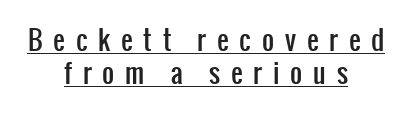
{"italic": "no", "underline": "yes", "align": "center", "line_spacing": "normal", "line_spacing_ratio": 1.27, "letter_spacing": "wide", "letter_spacing_em": 0.42, "glyph_px": 26}
